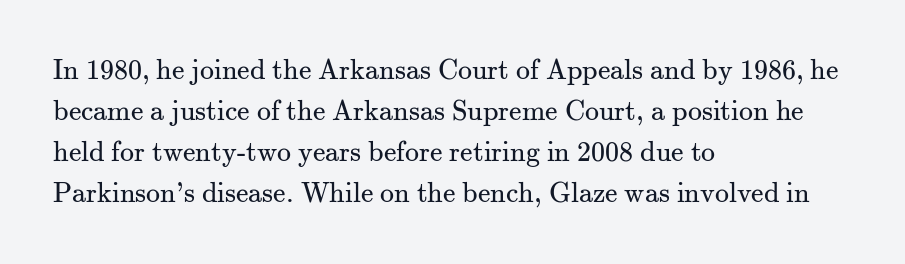
{"serif": "yes", "italic": "no", "bold": "no", "weight": "regular", "width": "normal", "stroke_contrast": "medium", "x_height": "small", "monospaced": "no", "underline": "no", "align": "left", "line_spacing": "normal", "line_spacing_ratio": 1.47, "letter_spacing": "normal", "letter_spacing_em": 0.0, "glyph_px": 28}
